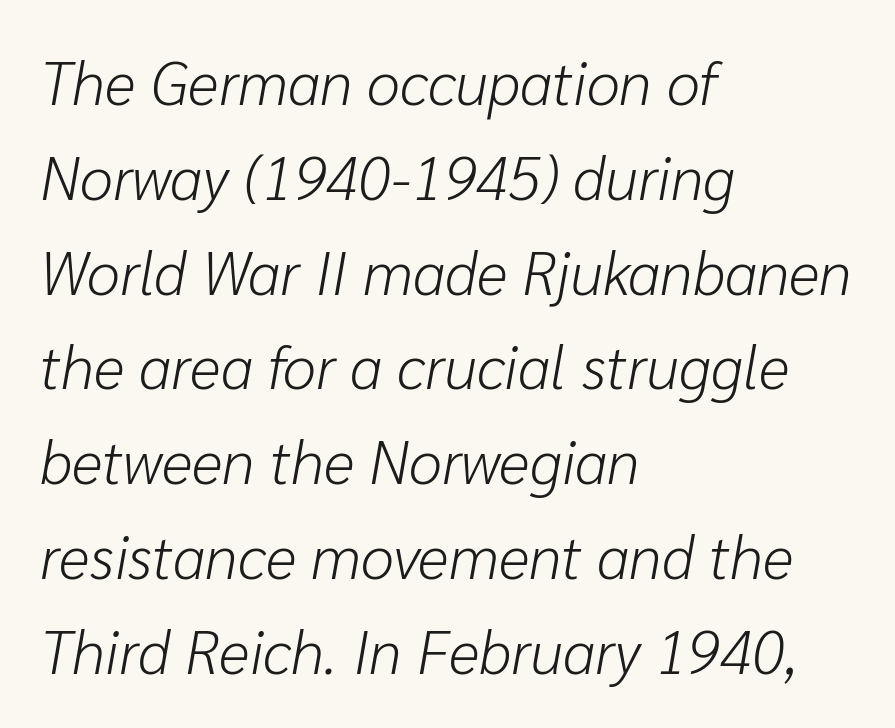
Q: Is the text bold? A: No.
Q: Is the text italic (slanted)? A: Yes, it leans right by about 10 degrees.
Q: Is the text underlined? A: No.
Q: How is the paragraph aligned? A: Left-aligned.
Q: Is the spacing between letters normal or unusually wide? A: Normal.
Q: Is the spacing between lines tight, normal or loose? A: Normal.
Q: Width (condensed, normal, or wide)? A: Normal.
Q: Stroke contrast? A: Low.
Q: x-height? A: Medium.
Q: Monospaced? A: No.
